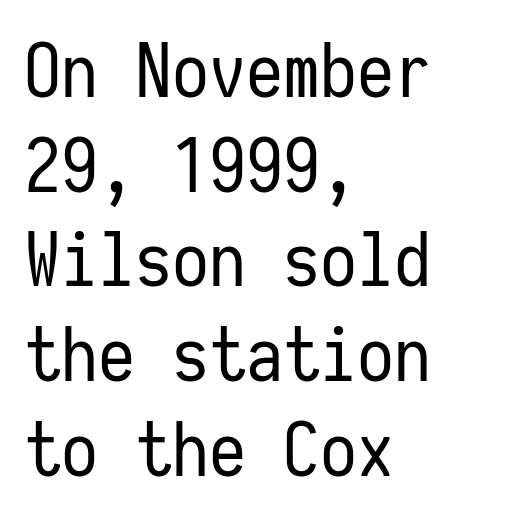
A typesetter would mark this as roman, not italic. The passage is arranged the way most books set body copy — flush left. The typeface chosen for these lines omits serifs. Heft: none added — not bold. The space between consecutive lines is moderate. The glyphs are unaccompanied by any horizontal stroke below them.
